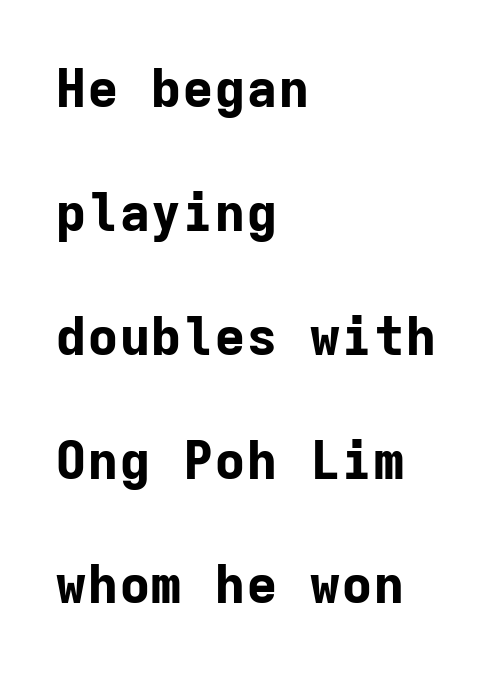
The image shows 53 px bold sans-serif type, upright, monospaced; set left-aligned, loose line spacing (2.34x), normal letter spacing, not underlined; low stroke contrast and a medium x-height.
